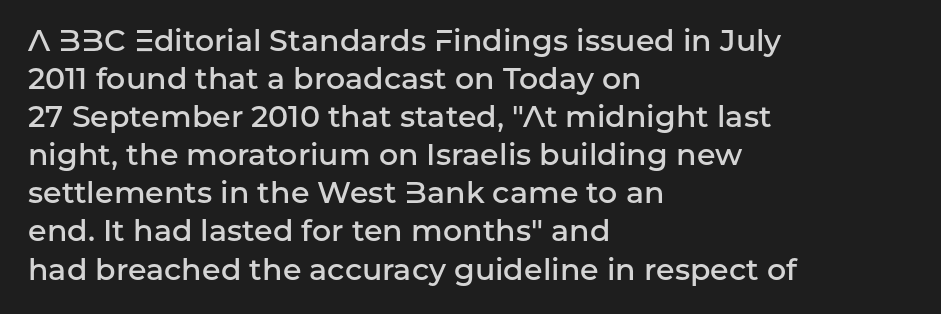
A roman cut, with each character standing at attention. In terms of weight, the rendering is demibold, just under bold. Each new line begins a customary step beneath the previous one. Inter-character spacing is left at the font's built-in metrics. Character widths vary here, with narrow letters taking less room than wide ones.
